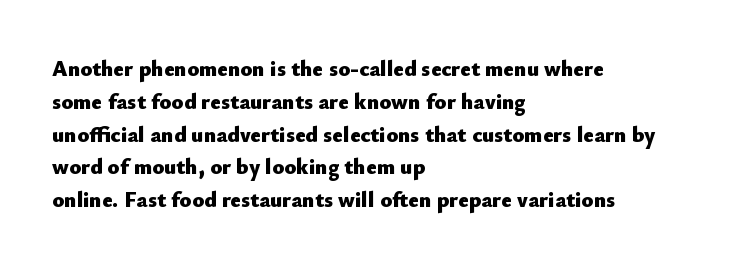
Nobody touched the tracking dial on this one. Alignment: flush left. Tall strokes in this sample are plumb rather than angled. Weight: bold.
